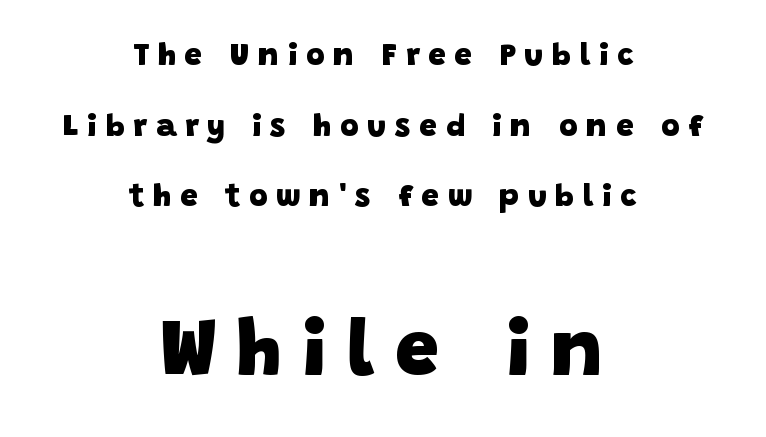
{"serif": "no", "bold": "yes", "weight": "heavy", "width": "normal", "stroke_contrast": "low", "x_height": "large", "monospaced": "no", "underline": "no", "align": "center", "line_spacing": "loose", "line_spacing_ratio": 2.21, "letter_spacing": "wide", "letter_spacing_em": 0.27, "larger_block": "second", "size_ratio": 2.47, "glyph_px": 79}
